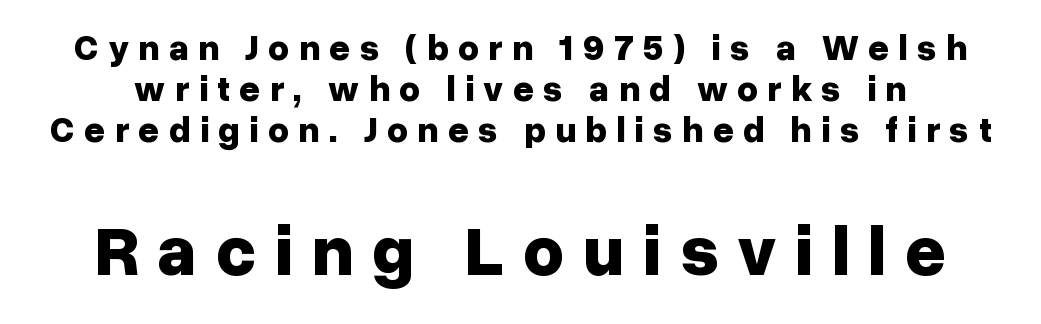
The image shows 71 px bold sans-serif type, upright; set tight line spacing (1.14x), unusually wide letter spacing (+0.26 em), not underlined; the second (bottom) block is 1.97x larger; low stroke contrast and a medium x-height.
